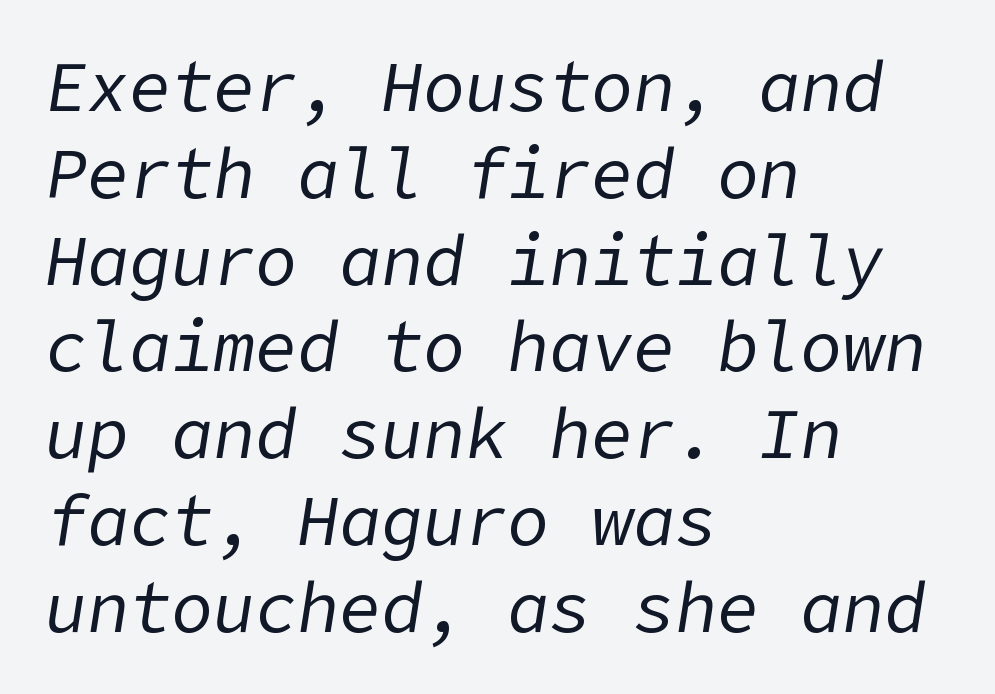
The image shows 70 px regular-weight type, italic (leaning right); set left-aligned, line spacing 1.24x, normal letter spacing, not underlined; low stroke contrast and a medium x-height.
